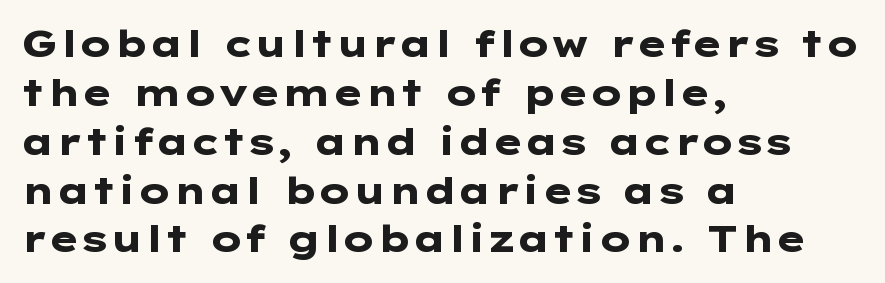
The image shows 37 px heavy, wide sans-serif type, upright; set left-aligned, normal line spacing (1.32x), normal letter spacing, not underlined; low stroke contrast and a medium x-height.
